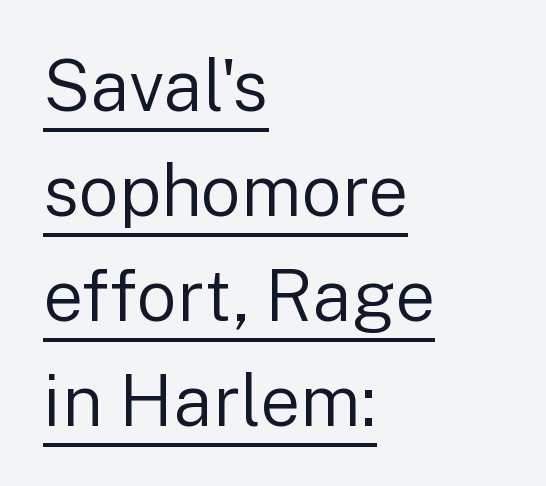
{"serif": "no", "italic": "no", "bold": "no", "weight": "regular", "width": "normal", "stroke_contrast": "low", "x_height": "medium", "monospaced": "no", "underline": "yes", "align": "left", "line_spacing": "normal", "line_spacing_ratio": 1.48, "letter_spacing": "normal", "letter_spacing_em": 0.0, "glyph_px": 71}
